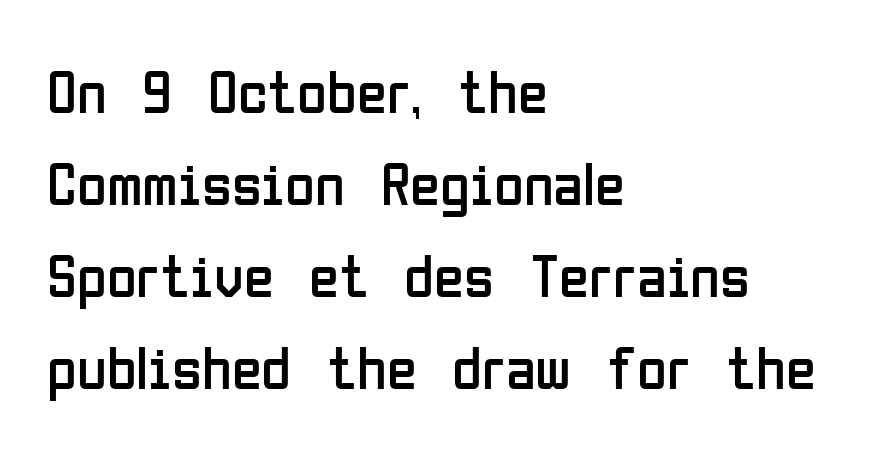
Q: Is the text bold? A: No.
Q: Is the text italic (slanted)? A: No, it is upright.
Q: Is the typeface a serif or a sans-serif typeface? A: Sans-serif.
Q: Is the text underlined? A: No.
Q: How is the paragraph aligned? A: Left-aligned.
Q: Is the spacing between letters normal or unusually wide? A: Normal.
Q: Is the spacing between lines tight, normal or loose? A: Normal.
Q: Width (condensed, normal, or wide)? A: Condensed.
Q: Stroke contrast? A: Low.
Q: x-height? A: Medium.
Q: Monospaced? A: No.
